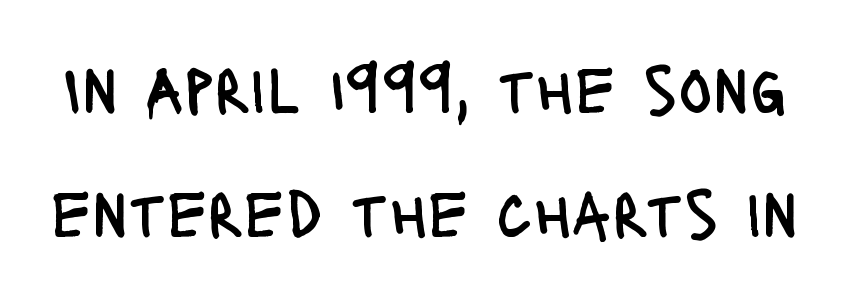
The weight tops out at a normal text grade. This is the regular roman posture of the typeface. Compared with typical body copy, the letter spacing here is the same. This sample has the flowing, uneven cadence of proportional lettering. Underlining? Definitely not there.
